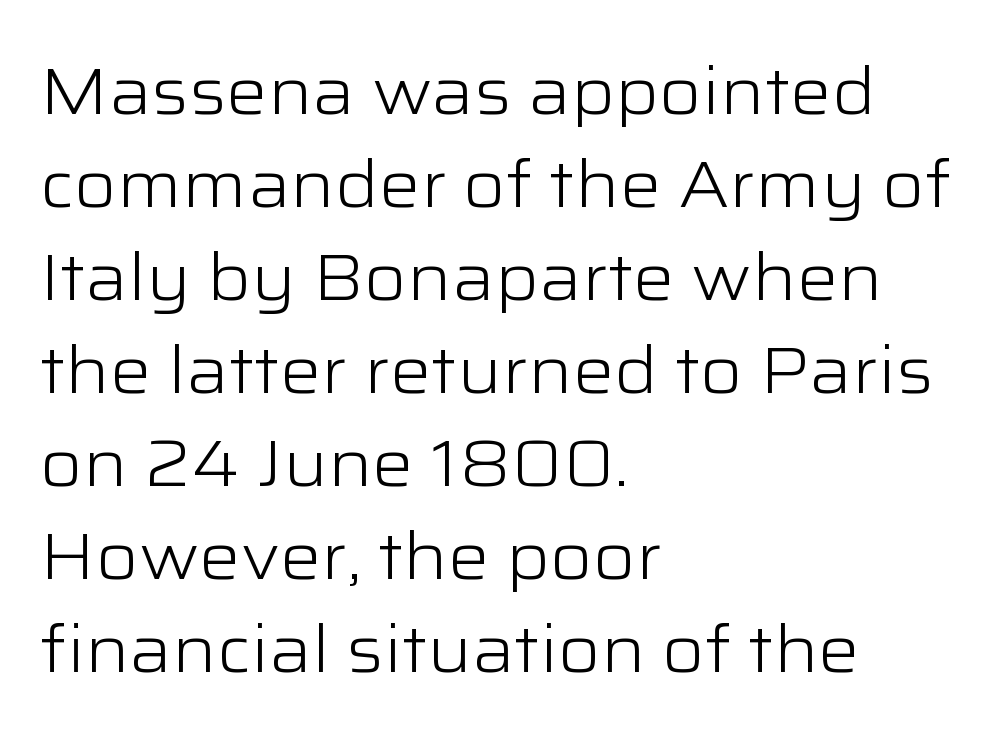
{"serif": "no", "italic": "no", "bold": "no", "weight": "light", "width": "wide", "stroke_contrast": "low", "x_height": "medium", "monospaced": "no", "underline": "no", "align": "left", "line_spacing": "normal", "line_spacing_ratio": 1.43, "letter_spacing": "normal", "letter_spacing_em": 0.0, "glyph_px": 65}
